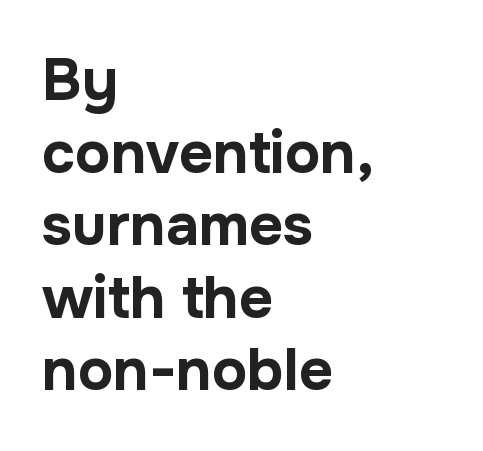
Q: Is the text bold? A: Yes.
Q: Is the text italic (slanted)? A: No, it is upright.
Q: Is the typeface a serif or a sans-serif typeface? A: Sans-serif.
Q: Is the text underlined? A: No.
Q: How is the paragraph aligned? A: Left-aligned.
Q: Is the spacing between letters normal or unusually wide? A: Normal.
Q: Width (condensed, normal, or wide)? A: Normal.
Q: Stroke contrast? A: Low.
Q: x-height? A: Medium.
Q: Monospaced? A: No.
